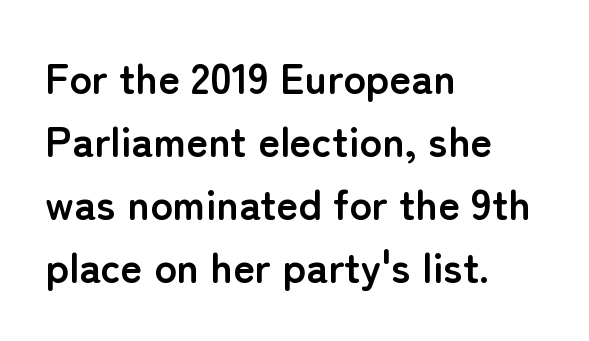
Q: Is the text bold? A: Yes.
Q: Is the text italic (slanted)? A: No, it is upright.
Q: Is the typeface a serif or a sans-serif typeface? A: Sans-serif.
Q: Is the text underlined? A: No.
Q: How is the paragraph aligned? A: Left-aligned.
Q: Is the spacing between letters normal or unusually wide? A: Normal.
Q: Is the spacing between lines tight, normal or loose? A: Normal.
Q: Width (condensed, normal, or wide)? A: Normal.
Q: Stroke contrast? A: Low.
Q: x-height? A: Medium.
Q: Monospaced? A: No.
